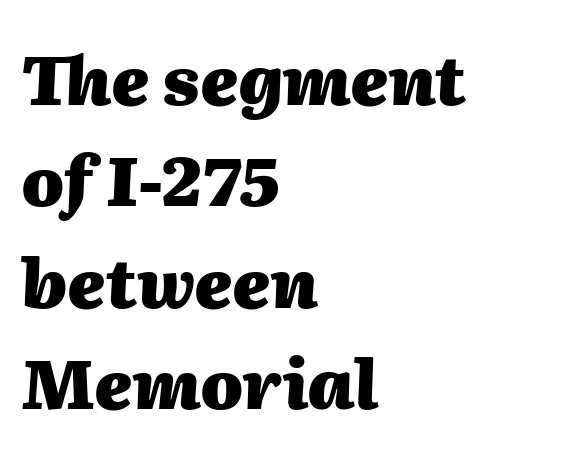
{"italic": "yes", "lean": "right", "slant_degrees": 2, "bold": "yes", "weight": "heavy", "width": "normal", "stroke_contrast": "medium", "x_height": "medium", "monospaced": "no", "underline": "no", "align": "left", "line_spacing": "normal", "line_spacing_ratio": 1.49, "letter_spacing": "normal", "letter_spacing_em": 0.0, "glyph_px": 68}
